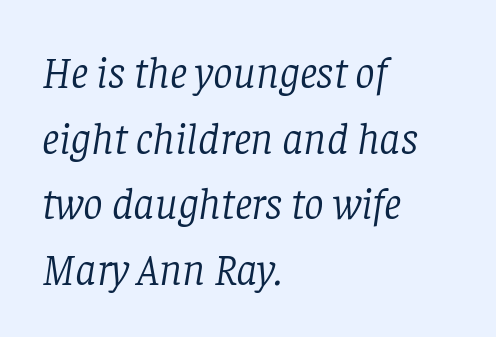
{"serif": "yes", "italic": "yes", "lean": "right", "slant_degrees": 8, "bold": "no", "weight": "light", "width": "normal", "stroke_contrast": "low", "x_height": "large", "monospaced": "no", "underline": "no", "align": "left", "line_spacing": "normal", "line_spacing_ratio": 1.49, "letter_spacing": "normal", "letter_spacing_em": 0.0, "glyph_px": 44}
